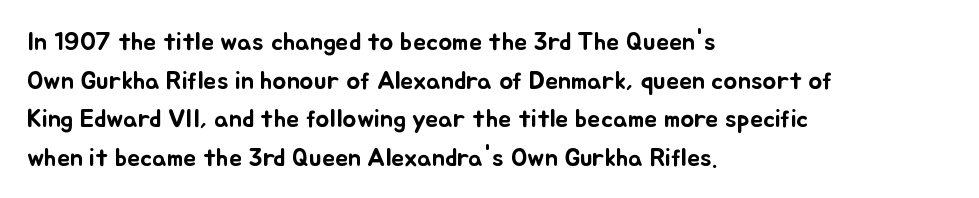
The image shows 26 px text type, upright; set left-aligned, normal line spacing (1.49x), normal letter spacing, not underlined.
